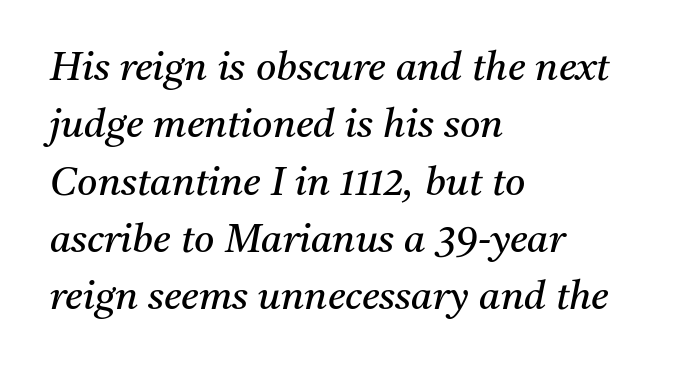
Q: Is the text bold? A: No.
Q: Is the text italic (slanted)? A: Yes, it leans right by about 11 degrees.
Q: Is the typeface a serif or a sans-serif typeface? A: Serif.
Q: Is the text underlined? A: No.
Q: How is the paragraph aligned? A: Left-aligned.
Q: Is the spacing between letters normal or unusually wide? A: Normal.
Q: Is the spacing between lines tight, normal or loose? A: Normal.
Q: Width (condensed, normal, or wide)? A: Normal.
Q: Stroke contrast? A: Medium.
Q: x-height? A: Medium.
Q: Monospaced? A: No.
